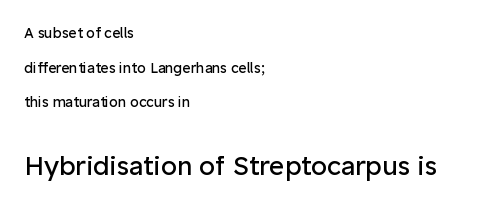
The lines are spread far apart with generous leading. The letters sit at their default tracking, neither squeezed nor spread. Reading top to bottom, the characters get bigger at the block break. Which margin do the lines hug? The left one — the right edge is uneven. The font's upright variant was chosen for this text.
